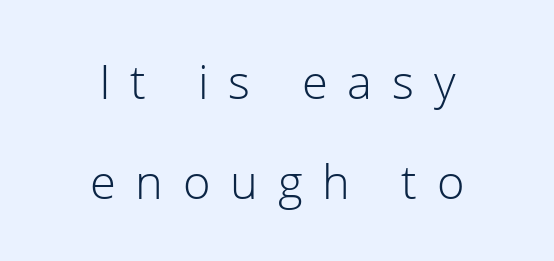
The image shows 47 px light sans-serif type, upright; set centered, loose line spacing (2.12x), unusually wide letter spacing (+0.42 em), not underlined; low stroke contrast and a medium x-height.
